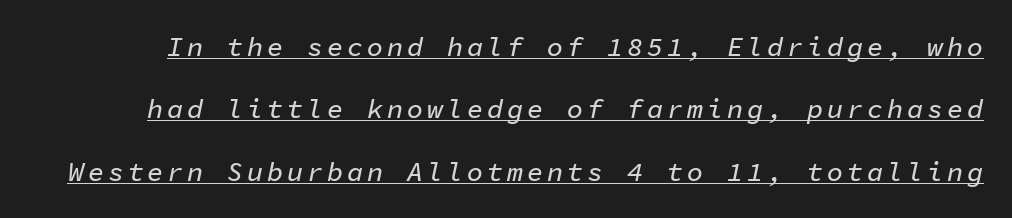
The glyphs look as if they've been sheared to an angle. Honestly, the underline is the first thing you notice here. How would I describe the line gaps? Wide and relaxed.
